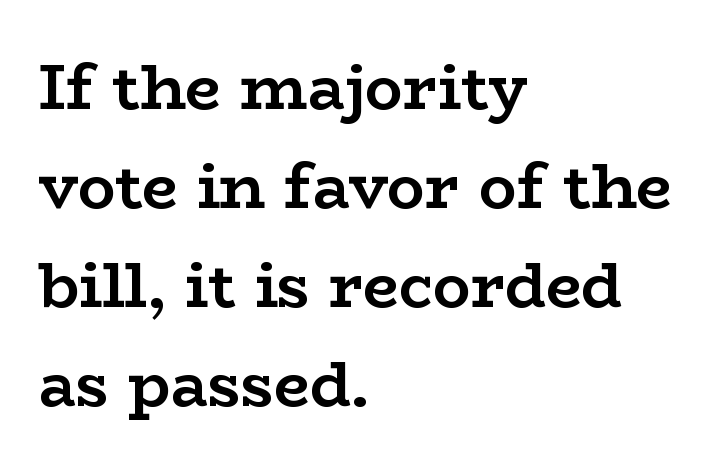
Q: Is the text bold? A: Yes.
Q: Is the text italic (slanted)? A: No, it is upright.
Q: Is the typeface a serif or a sans-serif typeface? A: Serif.
Q: Is the text underlined? A: No.
Q: How is the paragraph aligned? A: Left-aligned.
Q: Is the spacing between letters normal or unusually wide? A: Normal.
Q: Is the spacing between lines tight, normal or loose? A: Normal.
Q: Width (condensed, normal, or wide)? A: Wide.
Q: Stroke contrast? A: Low.
Q: x-height? A: Medium.
Q: Monospaced? A: No.
